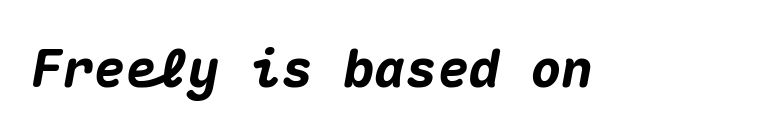
The image shows 52 px heavy type, italic (leaning right), monospaced; set normal letter spacing, not underlined; medium stroke contrast and a medium x-height.
